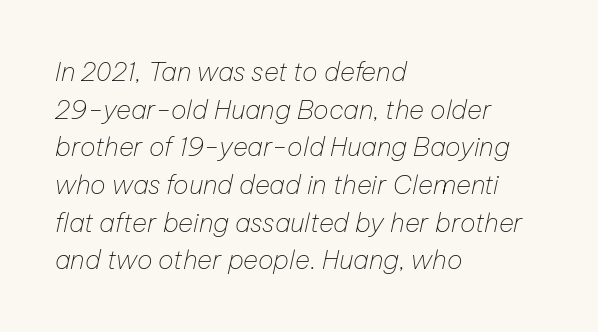
Q: Is the text bold? A: No.
Q: Is the text italic (slanted)? A: Yes, it leans right by about 12 degrees.
Q: Is the text underlined? A: No.
Q: How is the paragraph aligned? A: Left-aligned.
Q: Is the spacing between letters normal or unusually wide? A: Normal.
Q: Is the spacing between lines tight, normal or loose? A: Normal.
